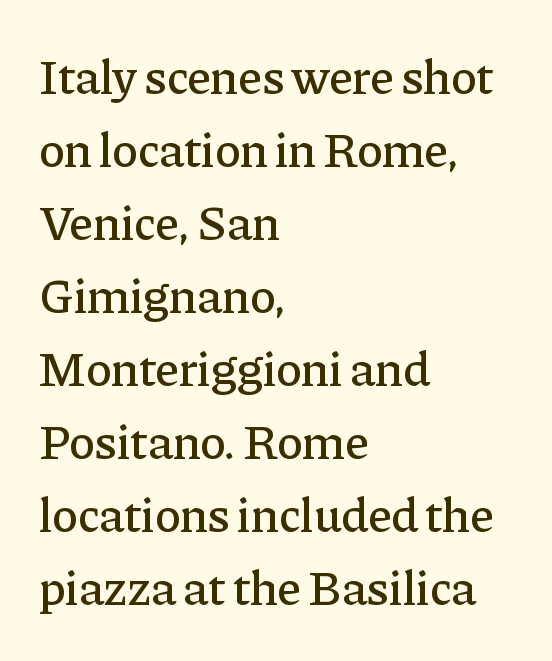
{"serif": "yes", "italic": "no", "width": "normal", "stroke_contrast": "low", "x_height": "medium", "monospaced": "no", "underline": "no", "align": "left", "line_spacing": "normal", "line_spacing_ratio": 1.49, "letter_spacing": "normal", "letter_spacing_em": 0.0, "glyph_px": 49}
